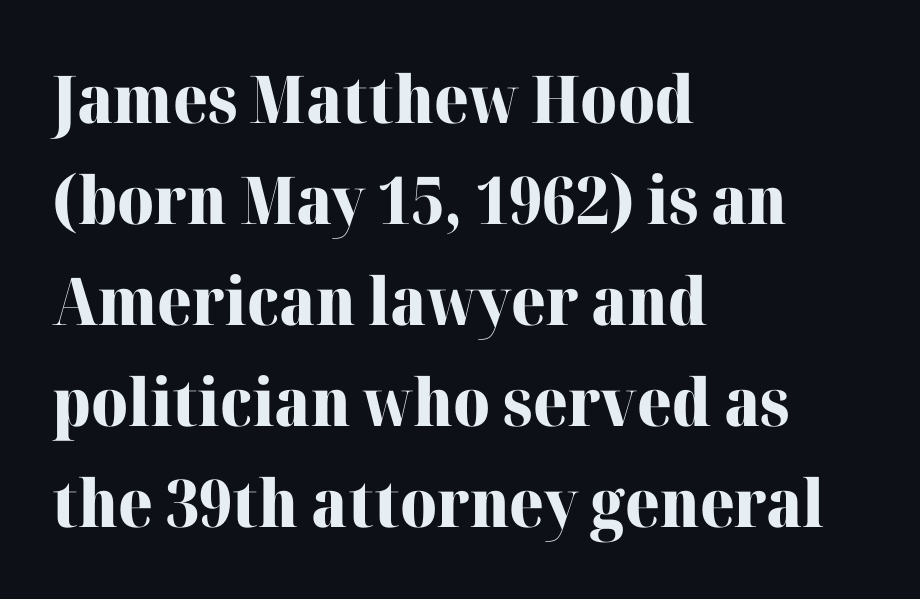
The image shows 66 px heavy serif type, upright; set left-aligned, normal line spacing (1.53x), normal letter spacing, not underlined; high stroke contrast and a medium x-height.
